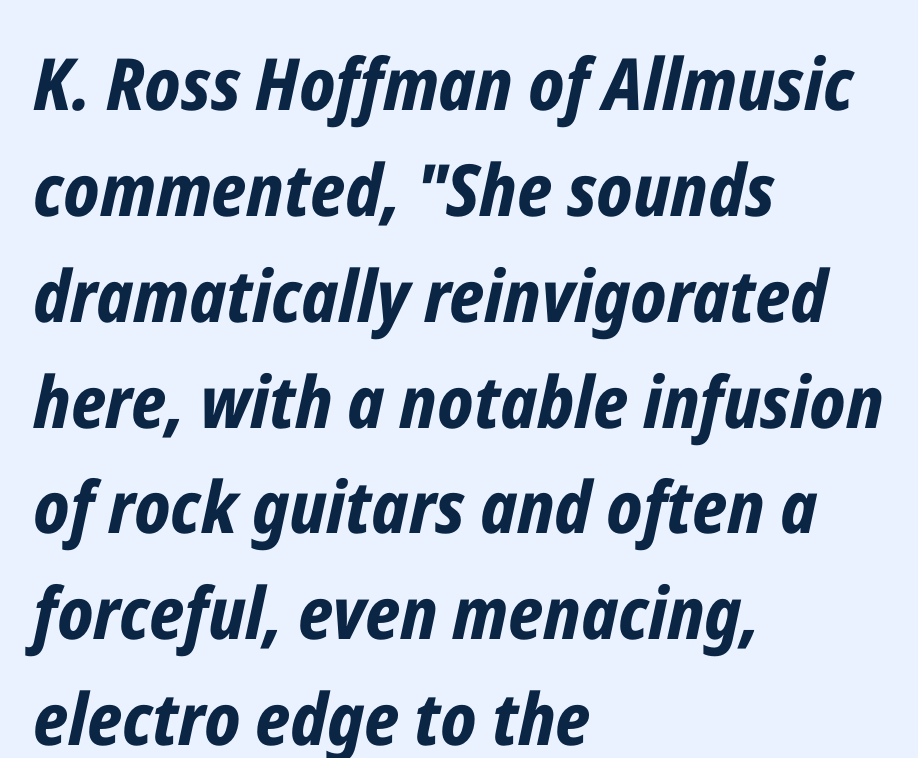
In CSS terms this would be text-align: left. Check the space under the baseline: it is left empty. Plenty of ink on the page — the face is bold. Is the letter spacing exaggerated? No — it looks like the ordinary default.
